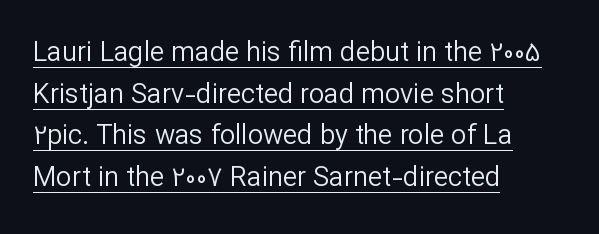
Notice how the stems are strictly vertical — no italics here. Normally led — the rows are evenly, conventionally spaced. The typesetting does not lean heavy: it is not bold. These lines keep a tight, regular rhythm from letter to letter. These characters rest on top of a visible drawn line. The text block is weighted toward the left margin, trailing off unevenly rightward.
